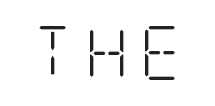
{"serif": "yes", "italic": "no", "bold": "no", "weight": "light", "width": "condensed", "stroke_contrast": "low", "x_height": "large", "underline": "no", "glyph_px": 54}
